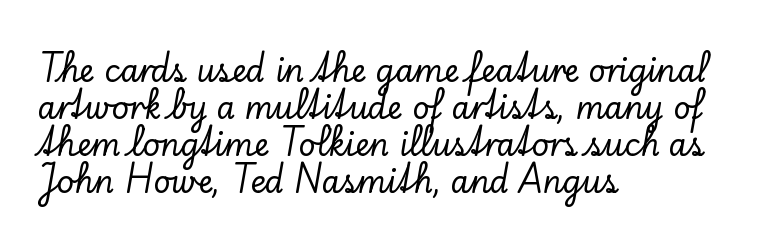
Q: Is the text italic (slanted)? A: Yes.
Q: Is the typeface a serif or a sans-serif typeface? A: Serif.
Q: Is the text underlined? A: No.
Q: How is the paragraph aligned? A: Left-aligned.
Q: Is the spacing between letters normal or unusually wide? A: Normal.
Q: Width (condensed, normal, or wide)? A: Normal.
Q: Stroke contrast? A: Low.
Q: x-height? A: Small.
Q: Monospaced? A: No.
